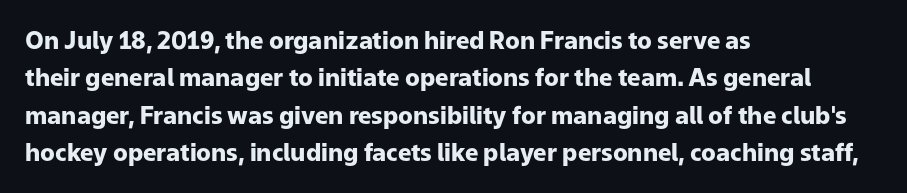
Q: Is the text bold? A: Yes.
Q: Is the text italic (slanted)? A: No, it is upright.
Q: Is the text underlined? A: No.
Q: How is the paragraph aligned? A: Left-aligned.
Q: Is the spacing between letters normal or unusually wide? A: Normal.
Q: Is the spacing between lines tight, normal or loose? A: Normal.
